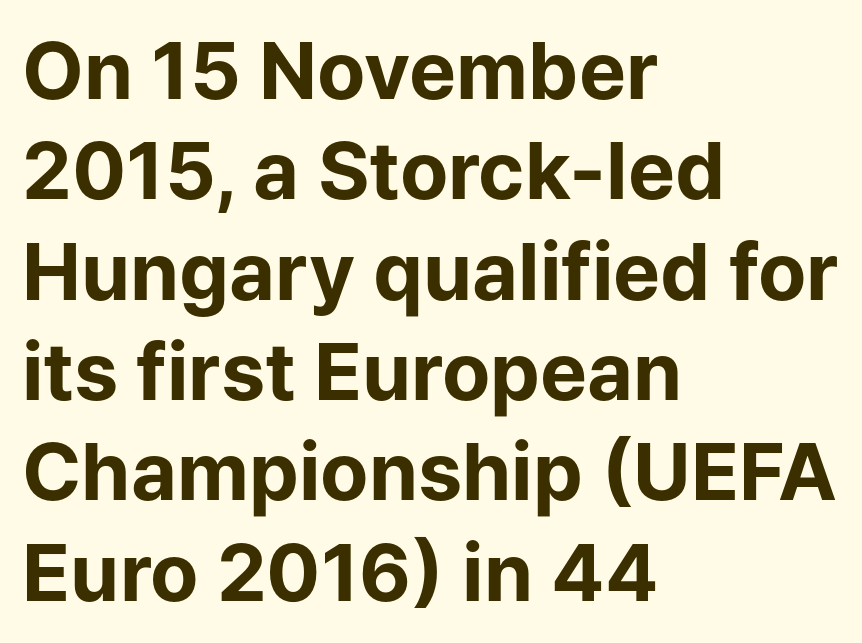
Q: Is the text bold? A: Yes.
Q: Is the text italic (slanted)? A: No, it is upright.
Q: Is the typeface a serif or a sans-serif typeface? A: Sans-serif.
Q: Is the text underlined? A: No.
Q: How is the paragraph aligned? A: Left-aligned.
Q: Is the spacing between letters normal or unusually wide? A: Normal.
Q: Is the spacing between lines tight, normal or loose? A: Normal.
Q: Width (condensed, normal, or wide)? A: Normal.
Q: Stroke contrast? A: Low.
Q: x-height? A: Medium.
Q: Monospaced? A: No.
